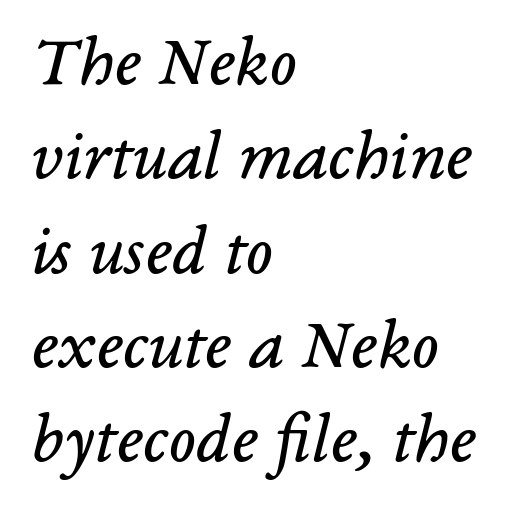
Nobody touched the tracking dial on this one. The baseline area is clear. A student would call this left alignment; a typographer would say flush left, rag right. The weight tops out at a normal text grade. You could not count columns in this text — the font is proportionally spaced. The vertical gap from one line to the next is medium.
